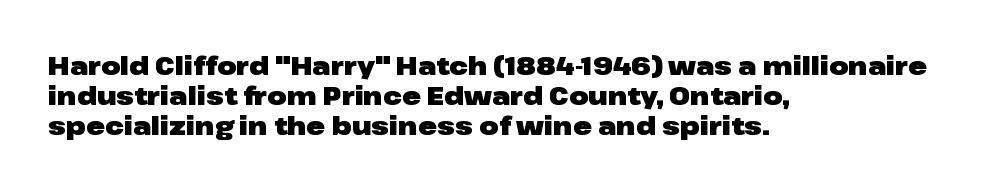
Q: Is the text bold? A: Yes.
Q: Is the text italic (slanted)? A: No, it is upright.
Q: Is the text underlined? A: No.
Q: How is the paragraph aligned? A: Left-aligned.
Q: Is the spacing between letters normal or unusually wide? A: Normal.
